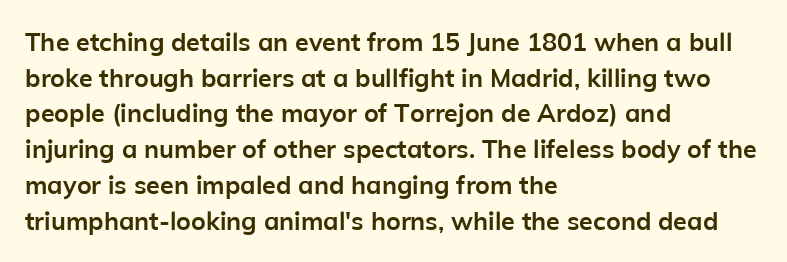
The image shows 25 px bold type, upright; set left-aligned, normal line spacing (1.43x), normal letter spacing, not underlined.
